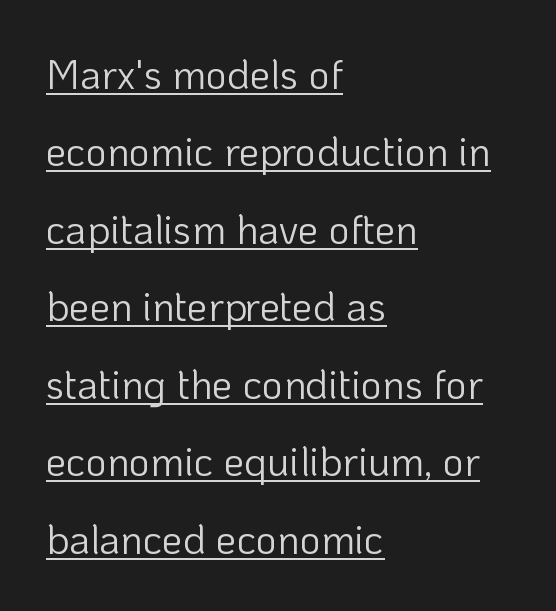
Q: Is the text bold? A: No.
Q: Is the text italic (slanted)? A: No, it is upright.
Q: Is the typeface a serif or a sans-serif typeface? A: Sans-serif.
Q: Is the text underlined? A: Yes.
Q: How is the paragraph aligned? A: Left-aligned.
Q: Is the spacing between letters normal or unusually wide? A: Normal.
Q: Width (condensed, normal, or wide)? A: Normal.
Q: Stroke contrast? A: Low.
Q: x-height? A: Medium.
Q: Monospaced? A: No.
